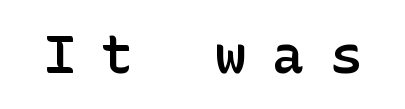
The image shows 53 px semibold sans-serif type, upright; set unusually wide letter spacing (+0.48 em), not underlined; low stroke contrast and a medium x-height.
